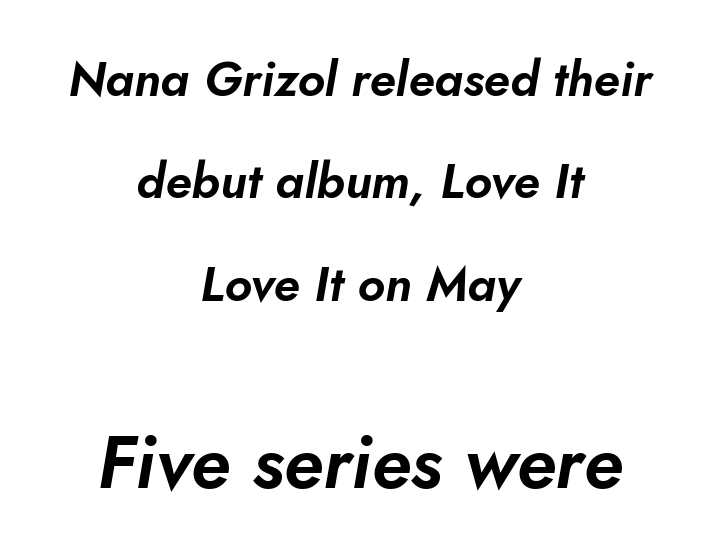
Is the letter spacing exaggerated? No — it looks like the ordinary default. Scale increases going downward across the two blocks. If you drew a line through each stem, it would be angled. Vertically, the passage feels expansive, rows floating well apart.
